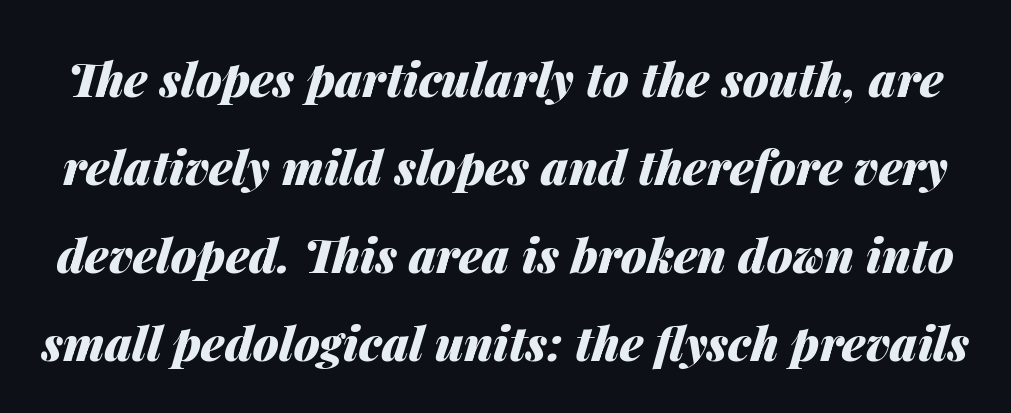
Quick note: underline off. Is the type bold? Yes — the strokes are clearly thick and heavy. The typography opts for an oblique posture over an upright one. Tracking value appears to be zero — textbook default spacing. This sample has the flowing, uneven cadence of proportional lettering.
